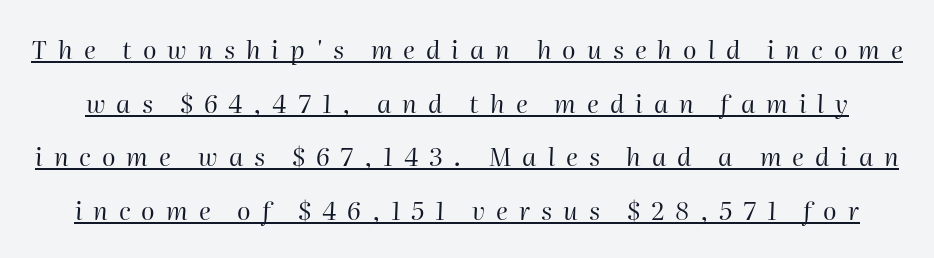
Q: Is the text bold? A: No.
Q: Is the text italic (slanted)? A: Yes, it leans right by about 2 degrees.
Q: Is the text underlined? A: Yes.
Q: Is the spacing between letters normal or unusually wide? A: Unusually wide.
Q: Is the spacing between lines tight, normal or loose? A: Loose.
